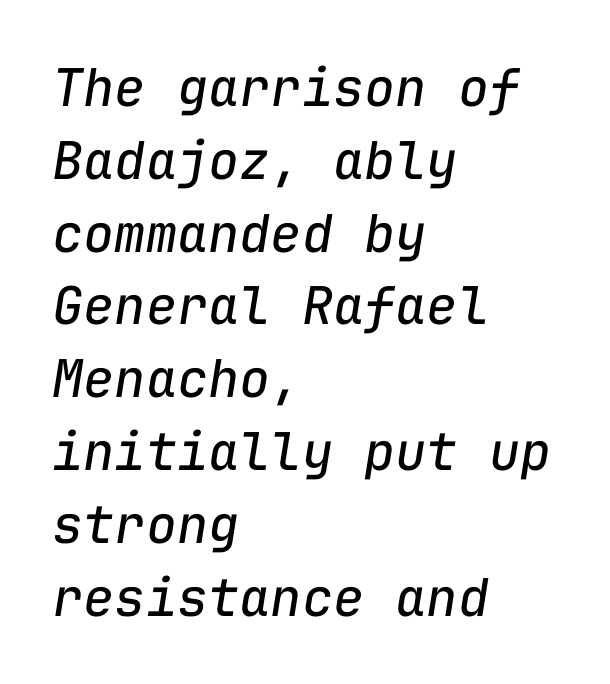
Monospaced: the letters line up in strict vertical columns. Words float on clear page, feet unadorned. Baseline-to-baseline distance is the conventional proportion of letter height. The face used here has a pronounced slope to its letters. No extra tracking has been applied to these lines.
